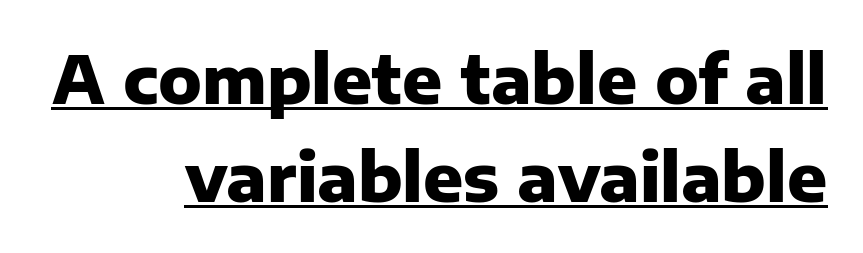
The image shows 66 px heavy sans-serif type, upright; set right-aligned, normal line spacing (1.48x), normal letter spacing, underlined; low stroke contrast and a medium x-height.
